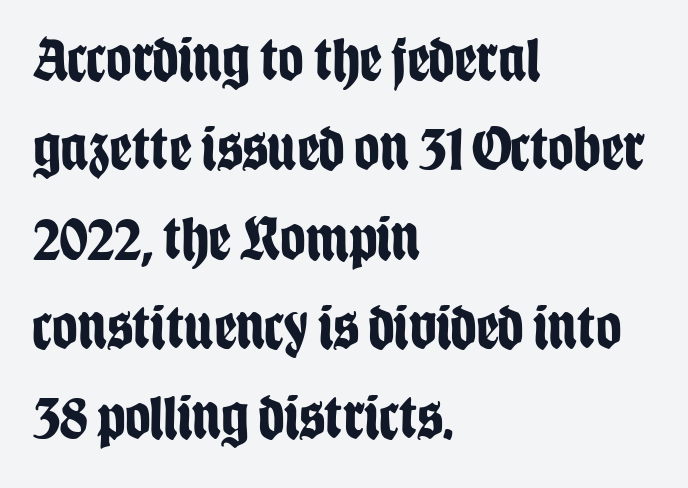
Q: Is the text bold? A: Yes.
Q: Is the text italic (slanted)? A: No, it is upright.
Q: Is the typeface a serif or a sans-serif typeface? A: Sans-serif.
Q: Is the text underlined? A: No.
Q: How is the paragraph aligned? A: Left-aligned.
Q: Is the spacing between letters normal or unusually wide? A: Normal.
Q: Is the spacing between lines tight, normal or loose? A: Normal.
Q: Width (condensed, normal, or wide)? A: Condensed.
Q: Stroke contrast? A: Low.
Q: x-height? A: Large.
Q: Monospaced? A: No.
